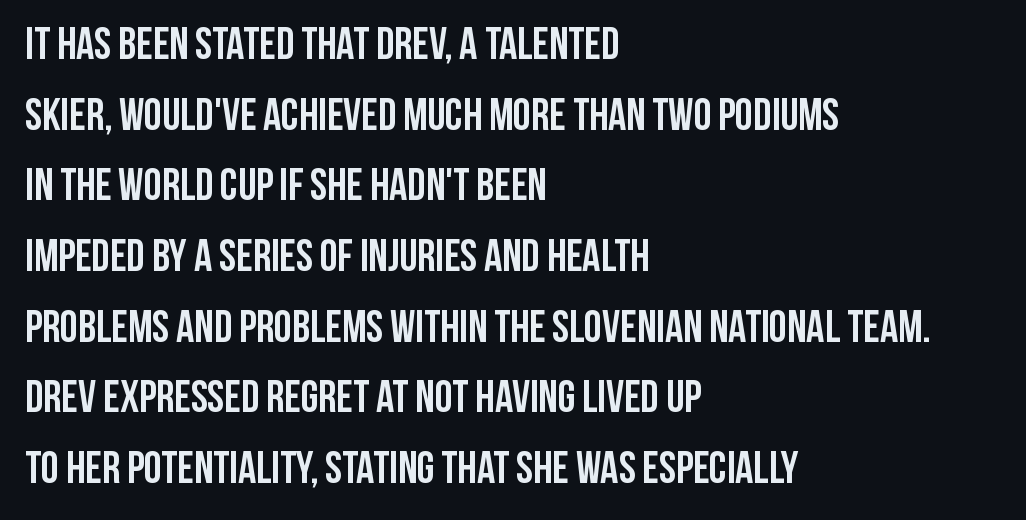
The image shows 45 px semibold, condensed sans-serif type, upright; set left-aligned, normal line spacing (1.57x), normal letter spacing, not underlined; low stroke contrast and a large x-height.
